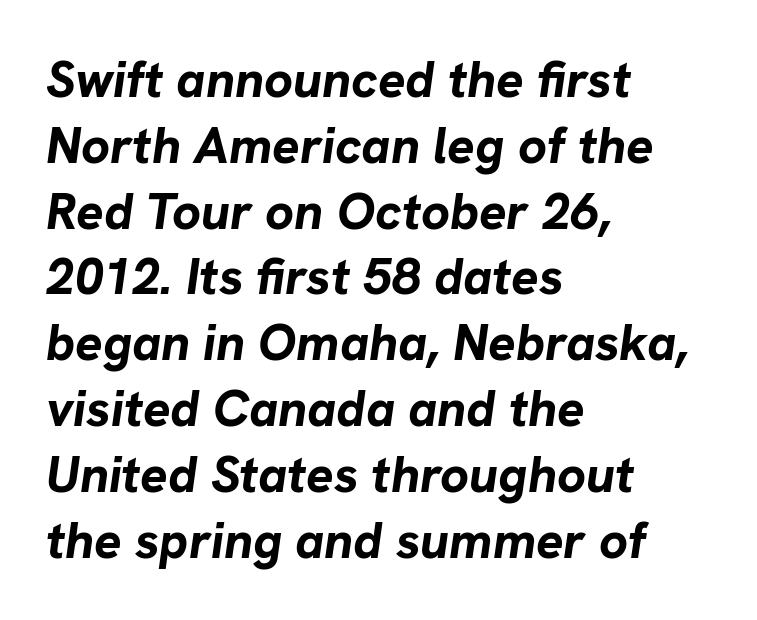
The image shows 51 px bold type, italic (leaning right); set left-aligned, normal line spacing (1.29x), normal letter spacing, not underlined; low stroke contrast and a medium x-height.
